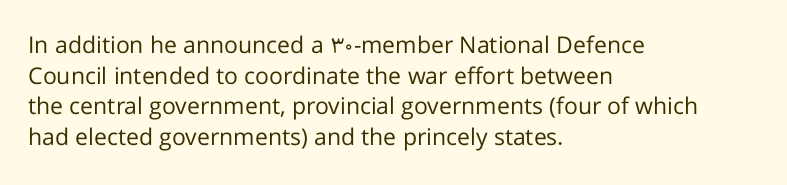
{"italic": "no", "bold": "no", "underline": "no", "align": "left", "line_spacing": "normal", "line_spacing_ratio": 1.33, "letter_spacing": "normal", "letter_spacing_em": 0.0, "glyph_px": 23}
